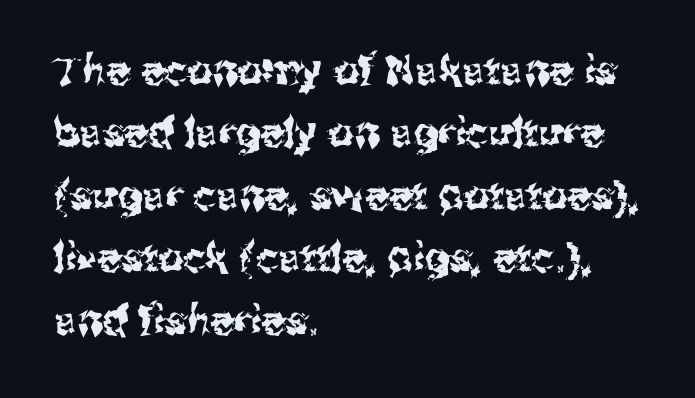
Lines of text with bare space underneath. Students, note that the glyphs here touch the page at normal intervals. Character widths vary here, with narrow letters taking less room than wide ones. Does the leading feel generous? No, just average. The rendering shows plain stroke endings on the letterforms — a sans-serif design. This rendering uses left alignment, leaving the right contour irregular.
